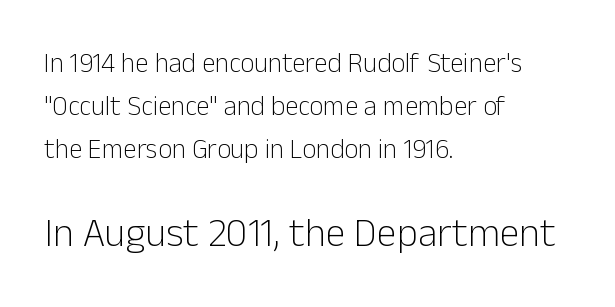
{"serif": "no", "italic": "no", "bold": "no", "weight": "light", "width": "normal", "stroke_contrast": "low", "x_height": "medium", "monospaced": "no", "underline": "no", "align": "left", "line_spacing": "normal", "line_spacing_ratio": 1.59, "letter_spacing": "normal", "letter_spacing_em": 0.0, "larger_block": "second", "size_ratio": 1.48, "glyph_px": 40}
